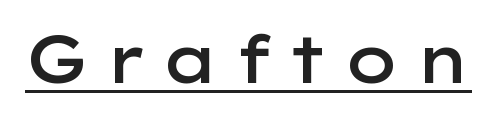
The image shows 66 px semibold, wide sans-serif type, upright; set unusually wide letter spacing (+0.22 em), underlined; low stroke contrast and a medium x-height.
